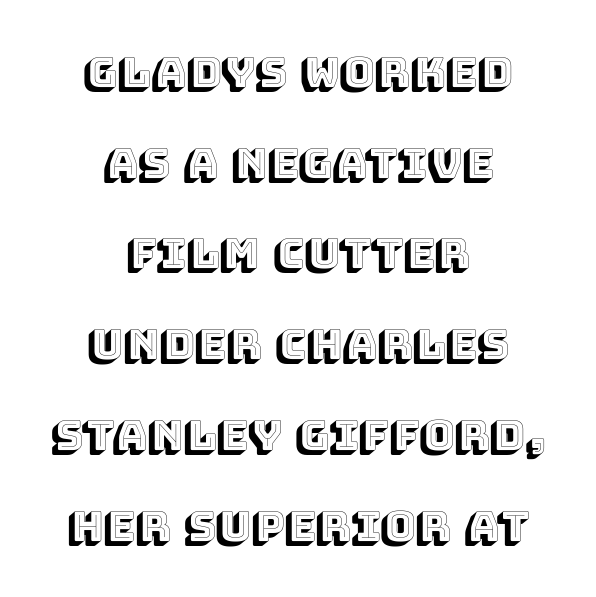
The image shows 42 px text type, upright; set centered, loose line spacing (2.16x), normal letter spacing, not underlined; a large x-height.
